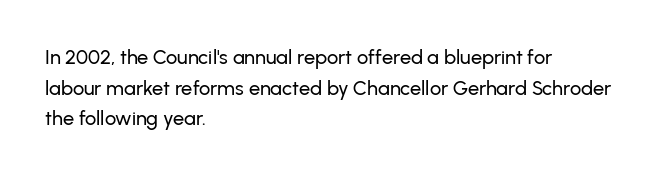
{"italic": "no", "underline": "no", "align": "left", "line_spacing": "normal", "line_spacing_ratio": 1.53, "letter_spacing": "normal", "letter_spacing_em": 0.0, "glyph_px": 20}
